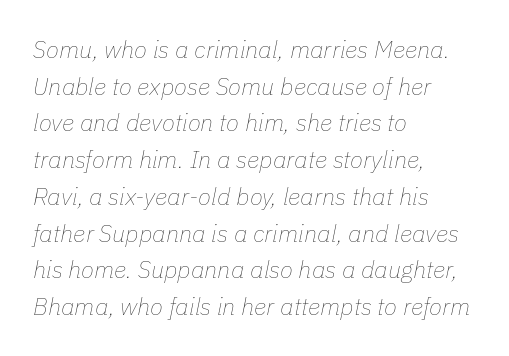
The image shows 24 px text type, italic (leaning right); set left-aligned, normal line spacing (1.53x), normal letter spacing, not underlined.
